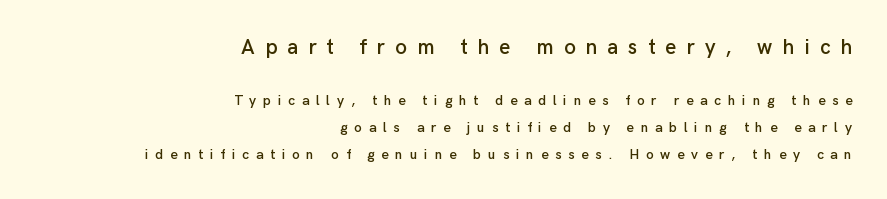
Q: Is the text italic (slanted)? A: No, it is upright.
Q: Is the text underlined? A: No.
Q: How is the paragraph aligned? A: Right-aligned.
Q: Is the spacing between letters normal or unusually wide? A: Unusually wide.
Q: Is the spacing between lines tight, normal or loose? A: Loose.
Q: Which block of text is set in a larger size, the first (top) or the second (bottom)? A: The first (top) one.
